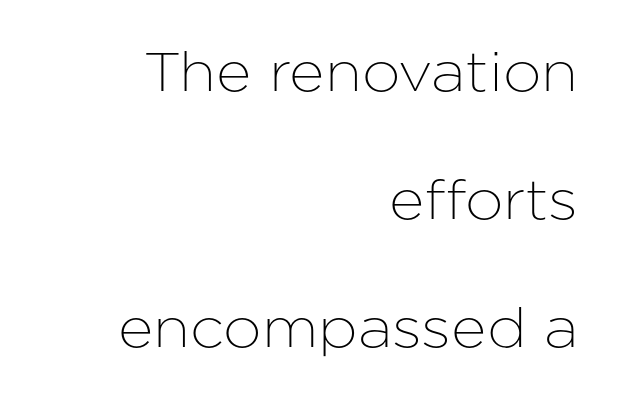
Character widths vary here, with narrow letters taking less room than wide ones. The space beneath each line is pristine and unruled. What kind of face is this? One without serifs — a sans. A great deal of white space separates one row of letters from the next.
